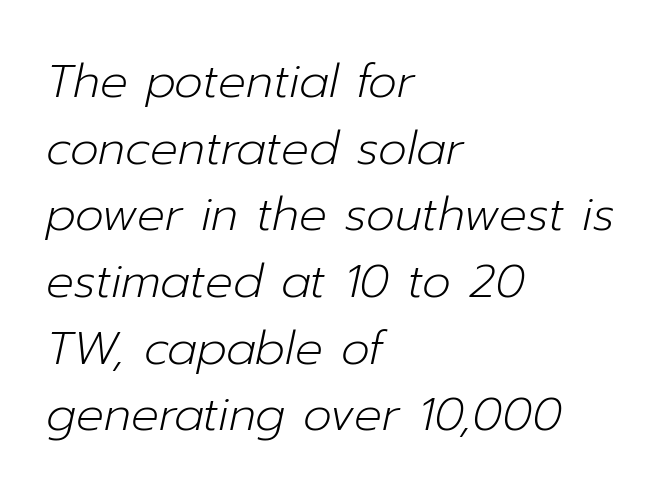
The image shows 46 px light type, italic (leaning right); set left-aligned, normal line spacing (1.45x), normal letter spacing, not underlined; low stroke contrast and a medium x-height.
